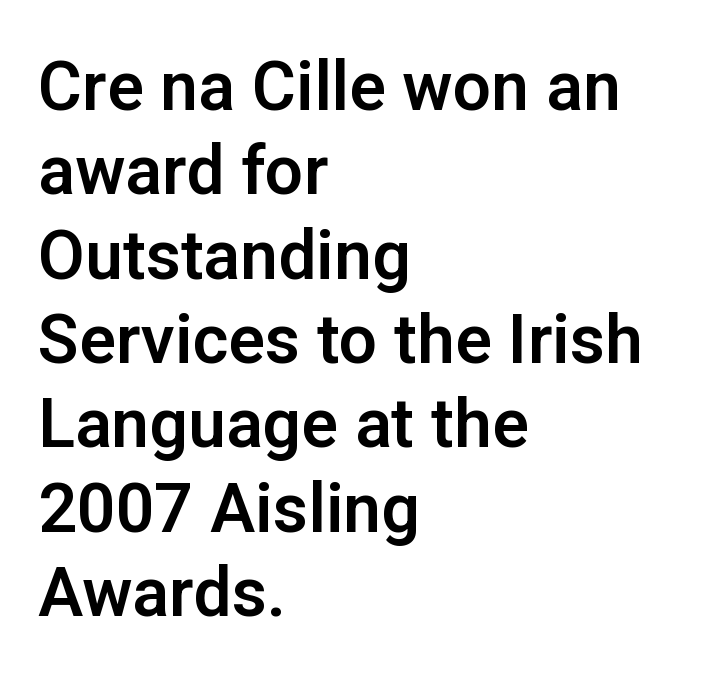
Q: Is the text italic (slanted)? A: No, it is upright.
Q: Is the typeface a serif or a sans-serif typeface? A: Sans-serif.
Q: Is the text underlined? A: No.
Q: How is the paragraph aligned? A: Left-aligned.
Q: Is the spacing between letters normal or unusually wide? A: Normal.
Q: Width (condensed, normal, or wide)? A: Normal.
Q: Stroke contrast? A: Low.
Q: x-height? A: Medium.
Q: Monospaced? A: No.
